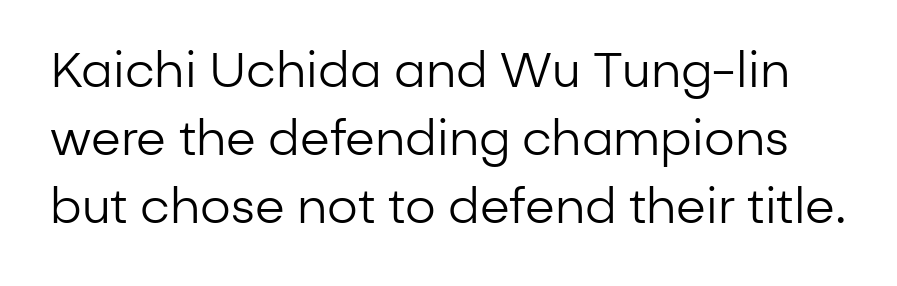
The image shows 48 px regular-weight sans-serif type, upright; set normal line spacing (1.42x), normal letter spacing, not underlined; low stroke contrast and a medium x-height.
